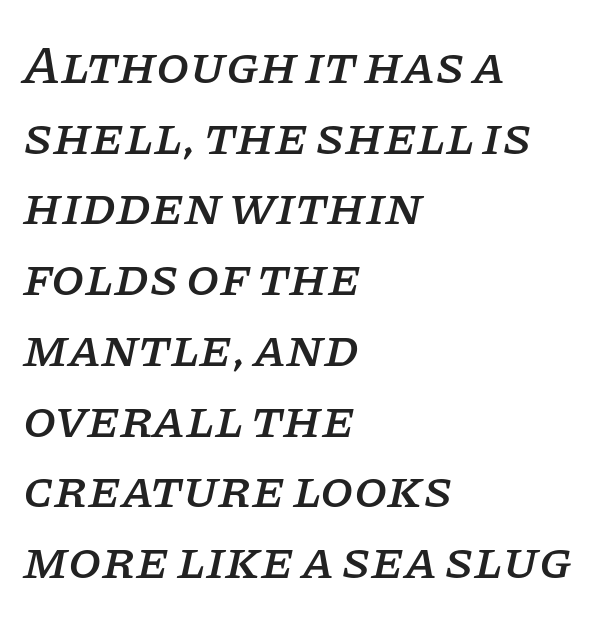
The image shows 54 px serif type, italic (leaning right); set left-aligned, normal line spacing (1.31x), normal letter spacing, not underlined; low stroke contrast and a large x-height.
